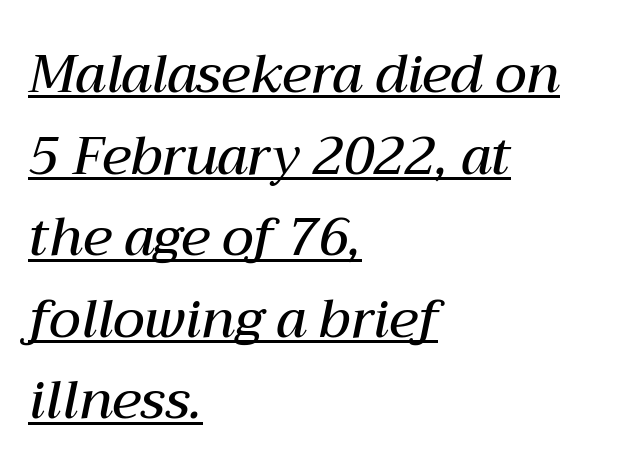
Vertical spacing — default. The rendering applies a slant to the glyphs. Like a heading marked for emphasis, these lines bear an underscore. The rendering uses a semibold face; strokes are thickened but not to full bold.
